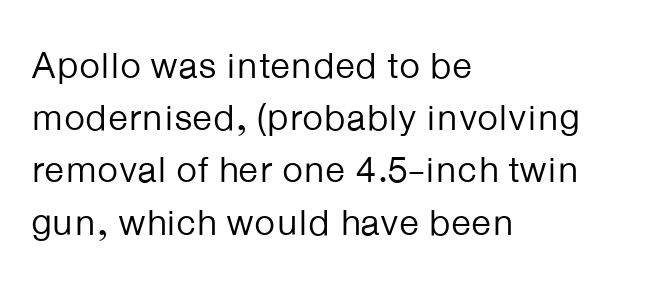
The image shows 37 px regular-weight sans-serif type, upright; set left-aligned, normal line spacing (1.41x), normal letter spacing, not underlined; low stroke contrast and a medium x-height.
